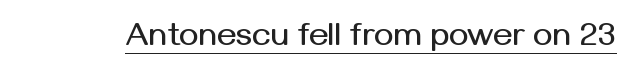
Q: Is the text italic (slanted)? A: No, it is upright.
Q: Is the typeface a serif or a sans-serif typeface? A: Sans-serif.
Q: Is the text underlined? A: Yes.
Q: Is the spacing between letters normal or unusually wide? A: Normal.
Q: Width (condensed, normal, or wide)? A: Normal.
Q: Stroke contrast? A: Medium.
Q: x-height? A: Medium.
Q: Monospaced? A: No.
